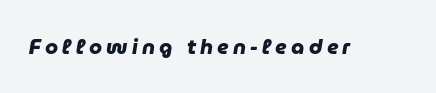
Q: Is the text bold? A: Yes.
Q: Is the text underlined? A: No.
Q: Is the spacing between letters normal or unusually wide? A: Unusually wide.
